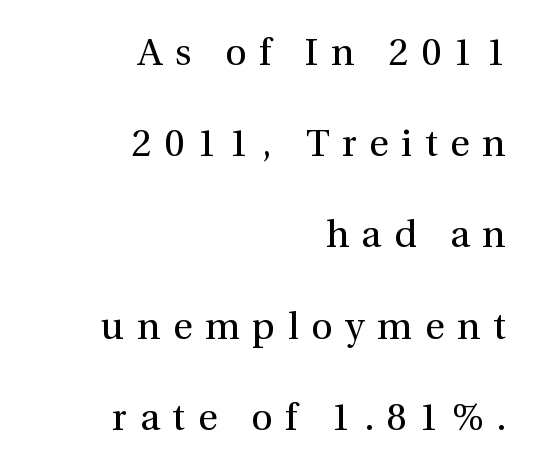
{"serif": "yes", "italic": "no", "bold": "no", "weight": "regular", "width": "normal", "stroke_contrast": "medium", "x_height": "medium", "monospaced": "no", "underline": "no", "align": "right", "line_spacing": "loose", "line_spacing_ratio": 2.4, "letter_spacing": "wide", "letter_spacing_em": 0.33, "glyph_px": 38}
